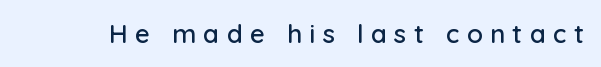
Q: Is the text italic (slanted)? A: No, it is upright.
Q: Is the text underlined? A: No.
Q: Is the spacing between letters normal or unusually wide? A: Unusually wide.
